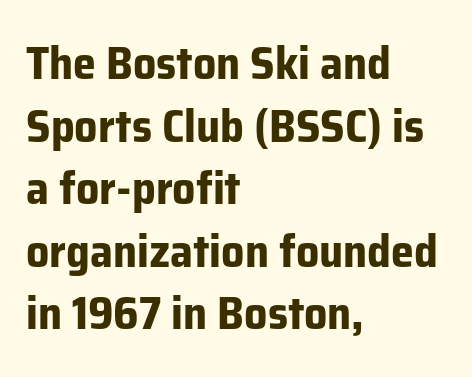
Q: Is the text bold? A: Yes.
Q: Is the text italic (slanted)? A: No, it is upright.
Q: Is the typeface a serif or a sans-serif typeface? A: Sans-serif.
Q: Is the text underlined? A: No.
Q: How is the paragraph aligned? A: Left-aligned.
Q: Is the spacing between letters normal or unusually wide? A: Normal.
Q: Is the spacing between lines tight, normal or loose? A: Normal.
Q: Width (condensed, normal, or wide)? A: Normal.
Q: Stroke contrast? A: Low.
Q: x-height? A: Medium.
Q: Monospaced? A: No.
